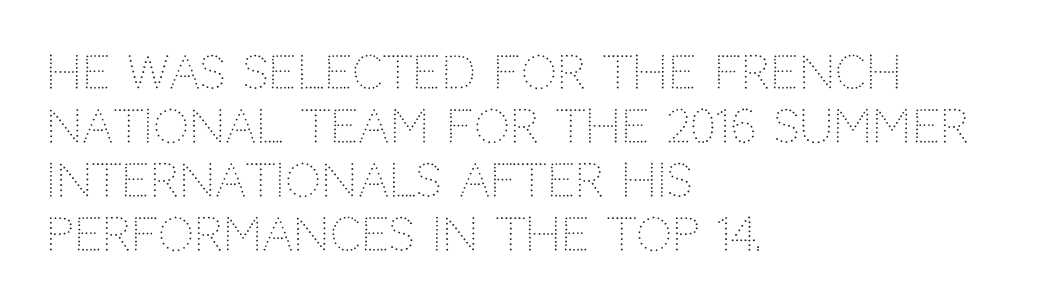
Q: Is the text bold? A: No.
Q: Is the text italic (slanted)? A: No, it is upright.
Q: Is the typeface a serif or a sans-serif typeface? A: Sans-serif.
Q: Is the text underlined? A: No.
Q: How is the paragraph aligned? A: Left-aligned.
Q: Is the spacing between letters normal or unusually wide? A: Normal.
Q: Width (condensed, normal, or wide)? A: Normal.
Q: Stroke contrast? A: Low.
Q: x-height? A: Large.
Q: Monospaced? A: No.
